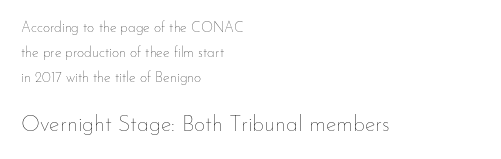
The image shows 22 px text type, upright; set left-aligned, line spacing 1.8x, normal letter spacing, not underlined; the second (bottom) block is 1.57x larger.
